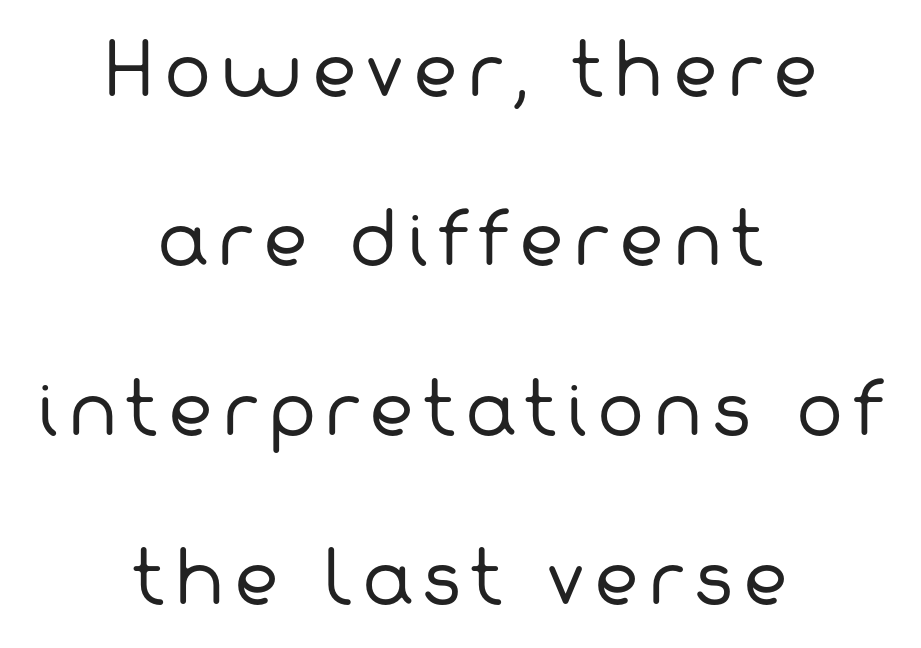
{"serif": "no", "bold": "no", "weight": "regular", "width": "normal", "stroke_contrast": "low", "x_height": "medium", "monospaced": "no", "underline": "no", "align": "center", "line_spacing": "loose", "line_spacing_ratio": 2.42, "glyph_px": 70}
